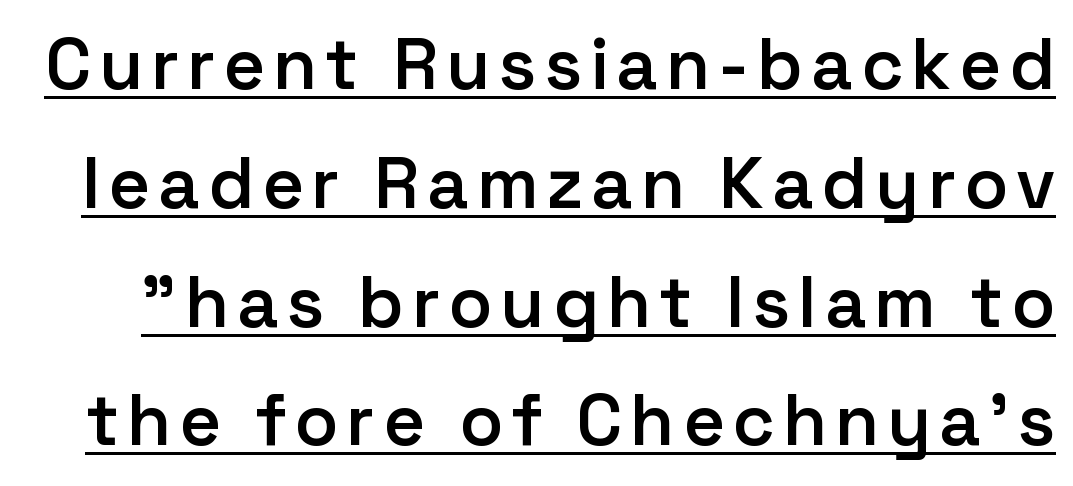
Q: Is the text bold? A: Semi-bold.
Q: Is the text italic (slanted)? A: No, it is upright.
Q: Is the typeface a serif or a sans-serif typeface? A: Sans-serif.
Q: Is the text underlined? A: Yes.
Q: Is the spacing between lines tight, normal or loose? A: Normal.
Q: Width (condensed, normal, or wide)? A: Normal.
Q: Stroke contrast? A: Low.
Q: x-height? A: Medium.
Q: Monospaced? A: No.
